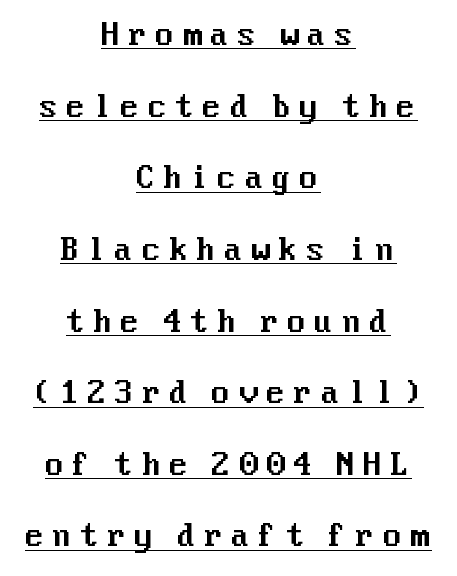
Q: Is the text italic (slanted)? A: No, it is upright.
Q: Is the typeface a serif or a sans-serif typeface? A: Sans-serif.
Q: Is the text underlined? A: Yes.
Q: How is the paragraph aligned? A: Centered.
Q: Is the spacing between letters normal or unusually wide? A: Unusually wide.
Q: Is the spacing between lines tight, normal or loose? A: Loose.
Q: Width (condensed, normal, or wide)? A: Normal.
Q: Stroke contrast? A: Medium.
Q: x-height? A: Medium.
